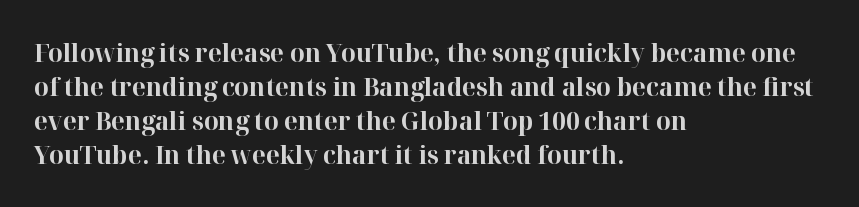
The image shows 26 px bold type, upright; set left-aligned, normal line spacing (1.31x), normal letter spacing, not underlined.
